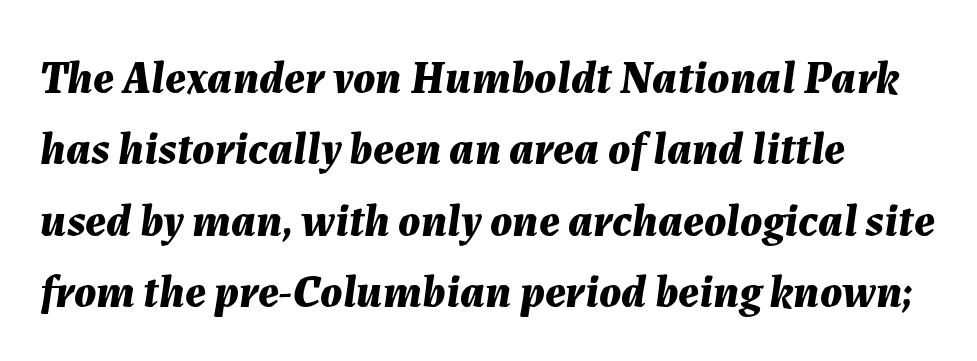
Characters follow at the spacing the type designer built in. In terms of posture, this sample is oblique. The foot of each line stays bare and open. These lines are rendered in a variable-pitch font. Successive baselines arrive at the customary interval.
